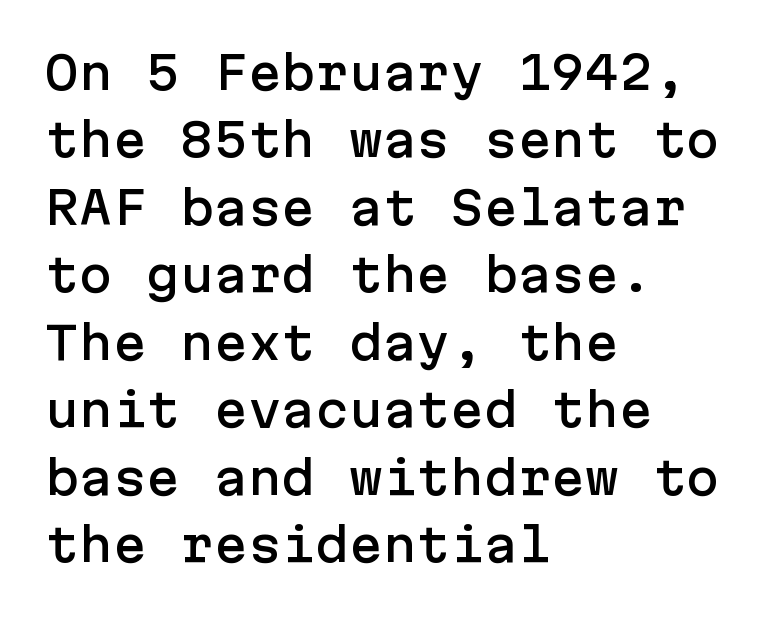
The image shows 45 px sans-serif type, upright; set left-aligned, normal line spacing (1.5x), normal letter spacing, not underlined; low stroke contrast and a medium x-height.
